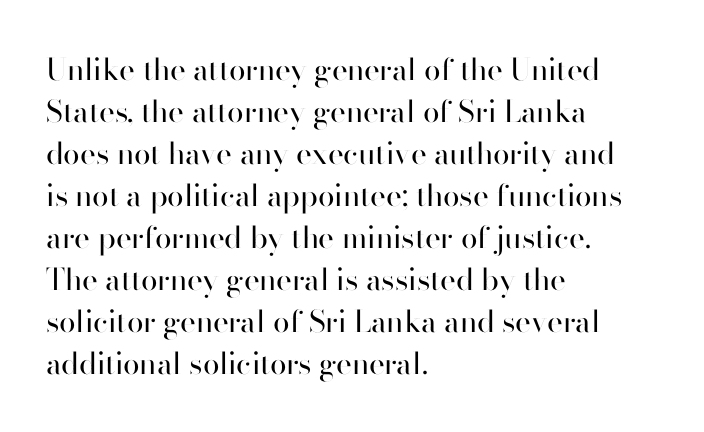
Q: Is the text bold? A: No.
Q: Is the text italic (slanted)? A: No, it is upright.
Q: Is the typeface a serif or a sans-serif typeface? A: Sans-serif.
Q: Is the text underlined? A: No.
Q: How is the paragraph aligned? A: Left-aligned.
Q: Is the spacing between letters normal or unusually wide? A: Normal.
Q: Is the spacing between lines tight, normal or loose? A: Normal.
Q: Width (condensed, normal, or wide)? A: Normal.
Q: Stroke contrast? A: High.
Q: x-height? A: Small.
Q: Monospaced? A: No.
